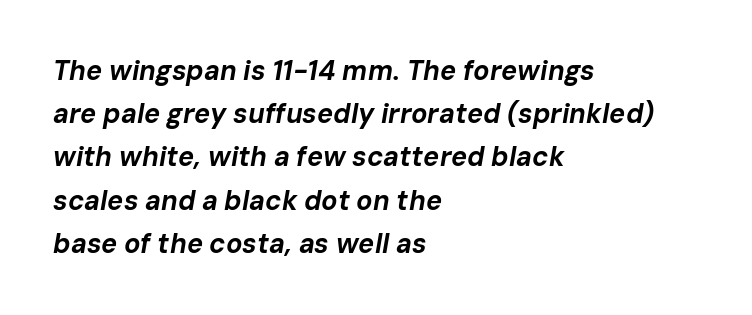
Q: Is the text bold? A: Yes.
Q: Is the text italic (slanted)? A: Yes, it leans right by about 10 degrees.
Q: Is the text underlined? A: No.
Q: How is the paragraph aligned? A: Left-aligned.
Q: Is the spacing between letters normal or unusually wide? A: Normal.
Q: Is the spacing between lines tight, normal or loose? A: Normal.
